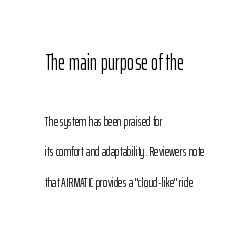
Vertically, the passage feels expansive, rows floating well apart. Style check: upright. The typesetter chose a ragged-right arrangement here. The line texture is even and compact thanks to regular tracking.
